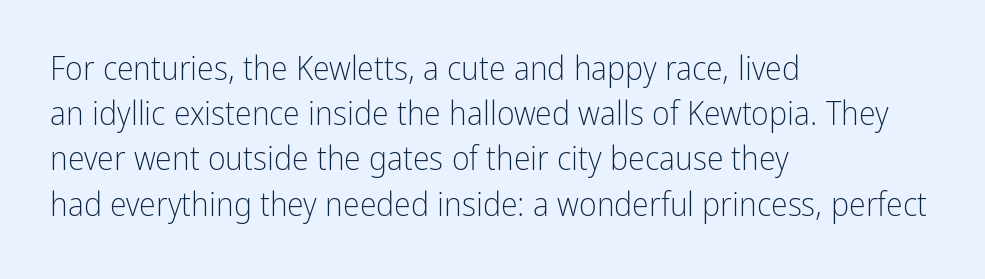
{"serif": "no", "italic": "no", "bold": "no", "weight": "light", "width": "condensed", "stroke_contrast": "low", "x_height": "medium", "monospaced": "no", "underline": "no", "align": "left", "line_spacing": "normal", "line_spacing_ratio": 1.33, "letter_spacing": "normal", "letter_spacing_em": 0.0, "glyph_px": 34}
